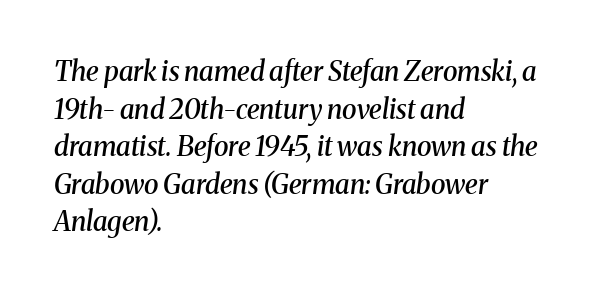
Caption: semibold face, moderately heavy strokes. The setting favours the left margin, as ordinary paragraphs usually do. Look at the tracking — it's just the regular setting, nothing added. This is oblique type, the kind used for emphasis or titles. Rule under the text: the space is simply empty.
